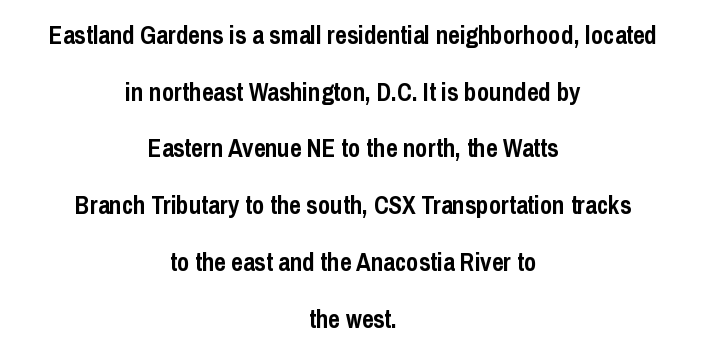
Compared with typical paragraphs, the rows here are farther apart. In terms of weight, the rendering is a true, heavy bold. Where is the straight margin? There isn't one; the lines are centered. The line texture is even and compact thanks to regular tracking. The axis of the letterforms is exactly vertical.
